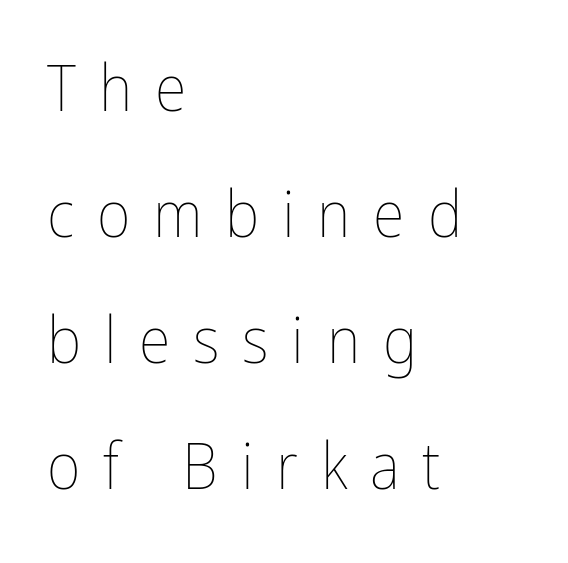
{"italic": "no", "bold": "no", "weight": "thin", "width": "condensed", "stroke_contrast": "low", "x_height": "medium", "monospaced": "no", "underline": "no", "align": "left", "line_spacing": "loose", "line_spacing_ratio": 1.94, "letter_spacing": "wide", "letter_spacing_em": 0.35, "glyph_px": 65}
